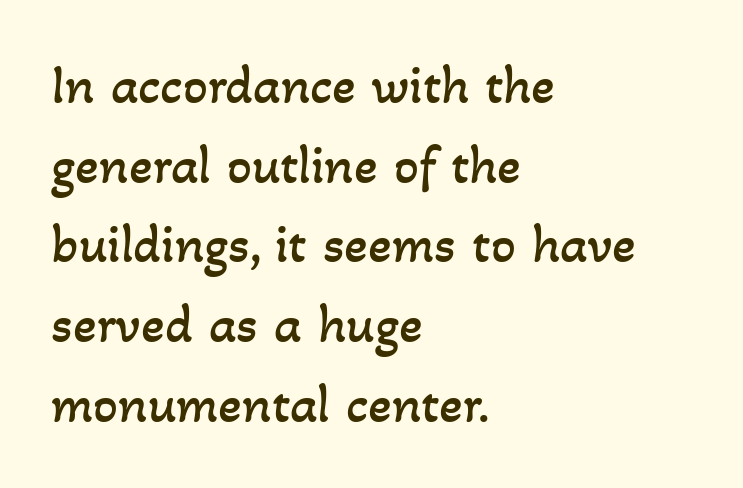
{"bold": "no", "weight": "regular", "width": "normal", "stroke_contrast": "low", "x_height": "small", "monospaced": "no", "underline": "no", "align": "left", "line_spacing": "normal", "line_spacing_ratio": 1.45, "letter_spacing": "normal", "letter_spacing_em": 0.0, "glyph_px": 55}
